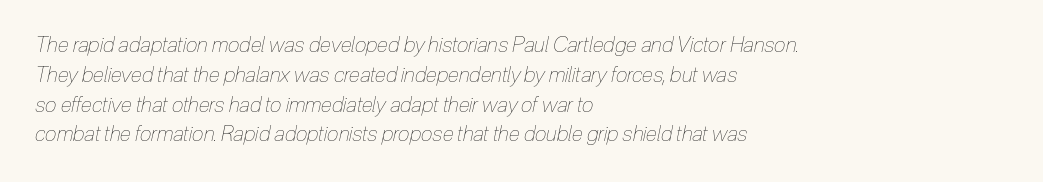
The image shows 21 px text type, italic (leaning right); set left-aligned, normal line spacing (1.42x), normal letter spacing, not underlined.
